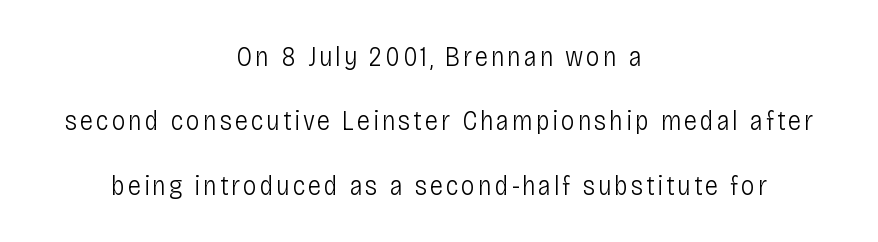
Decoration check: the copy has no underline. Does the lettering tilt? It doesn't — this is upright. A centered setting, common on invitations and titles, is used for this passage. Weight: not bold — regular or lighter. Looks like regular typesetting: each glyph gets only the width it needs.
